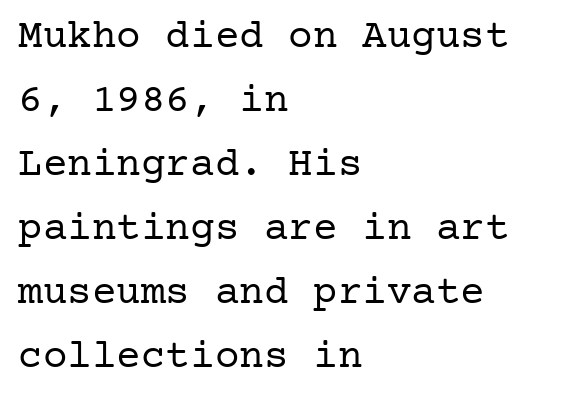
{"serif": "yes", "italic": "no", "bold": "no", "weight": "regular", "width": "normal", "stroke_contrast": "low", "x_height": "medium", "underline": "no", "align": "left", "line_spacing": "normal", "line_spacing_ratio": 1.56, "letter_spacing": "normal", "letter_spacing_em": 0.0, "glyph_px": 41}
